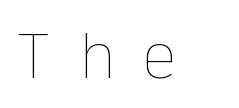
Q: Is the text bold? A: No.
Q: Is the text italic (slanted)? A: No, it is upright.
Q: Is the text underlined? A: No.
Q: Is the spacing between letters normal or unusually wide? A: Unusually wide.
Q: Width (condensed, normal, or wide)? A: Normal.
Q: Stroke contrast? A: Low.
Q: x-height? A: Medium.
Q: Monospaced? A: No.
